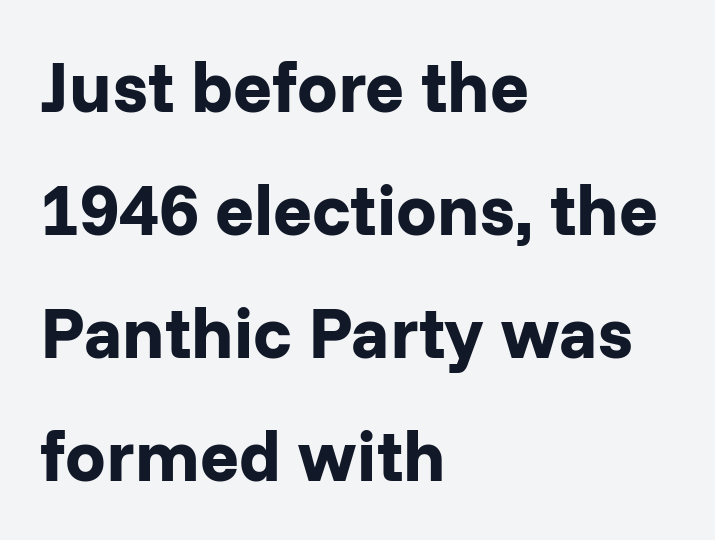
{"serif": "no", "italic": "no", "bold": "yes", "weight": "bold", "width": "normal", "stroke_contrast": "low", "x_height": "medium", "monospaced": "no", "underline": "no", "align": "left", "line_spacing_ratio": 1.71, "letter_spacing": "normal", "letter_spacing_em": 0.0, "glyph_px": 72}
